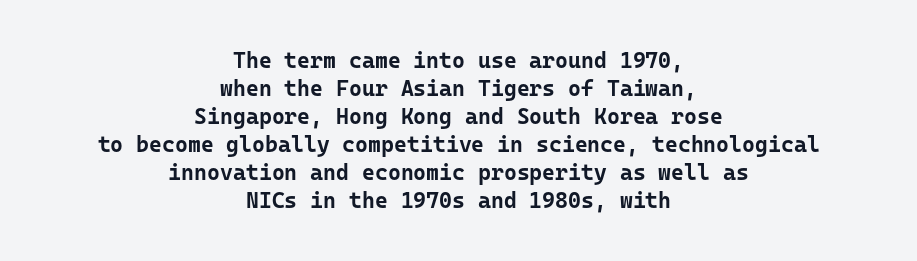
{"italic": "no", "bold": "yes", "underline": "no", "align": "center", "line_spacing": "normal", "line_spacing_ratio": 1.27, "letter_spacing": "normal", "letter_spacing_em": 0.0, "glyph_px": 22}
